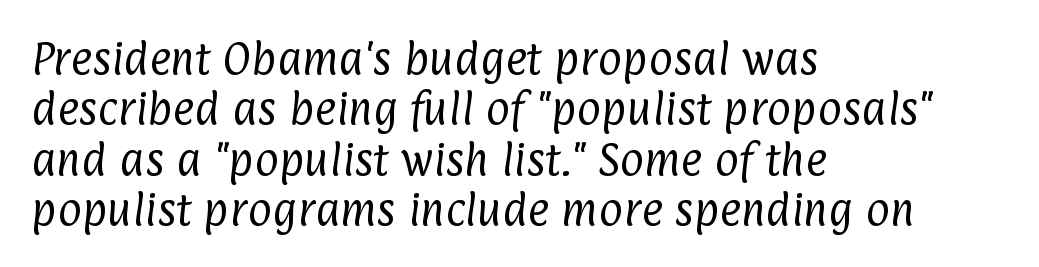
{"serif": "no", "bold": "no", "weight": "regular", "width": "condensed", "stroke_contrast": "low", "x_height": "medium", "monospaced": "no", "underline": "no", "align": "left", "line_spacing": "normal", "line_spacing_ratio": 1.36, "letter_spacing": "normal", "letter_spacing_em": 0.0, "glyph_px": 37}
